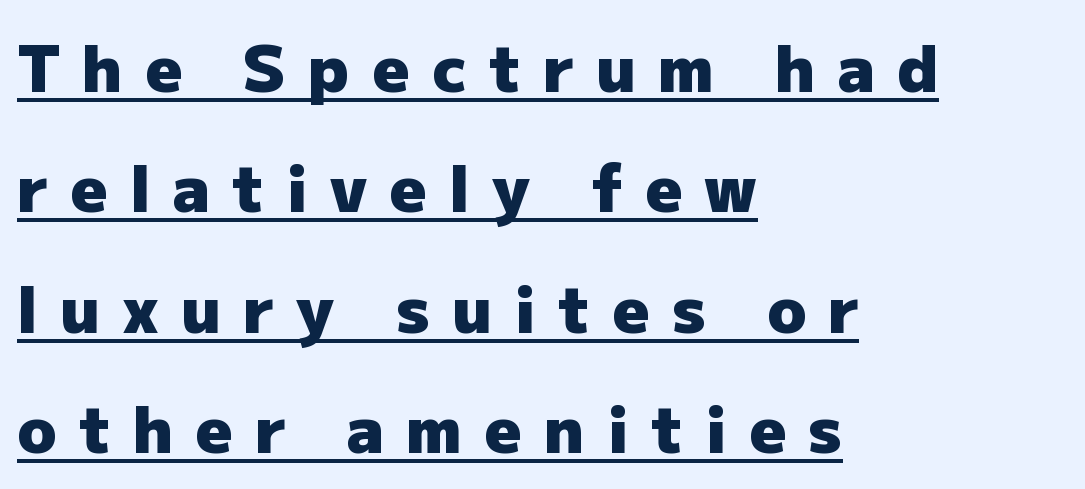
{"serif": "no", "italic": "no", "bold": "yes", "weight": "heavy", "width": "normal", "stroke_contrast": "low", "x_height": "medium", "monospaced": "no", "underline": "yes", "align": "left", "line_spacing_ratio": 1.88, "letter_spacing": "wide", "letter_spacing_em": 0.35, "glyph_px": 64}
